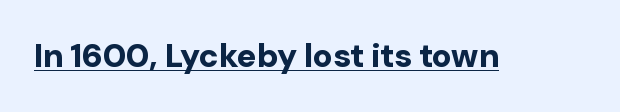
You can tell from the bare stems that sans-serif type was used. These lines carry a lot of weight — the face is fully bold. The letters sit at their default tracking, neither squeezed nor spread. Varying glyph widths throughout — classic text-font behaviour. Quick note: underline on.
